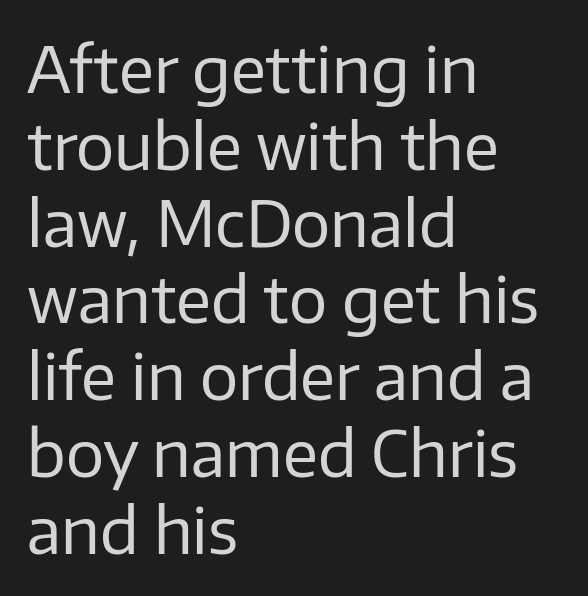
Q: Is the text bold? A: No.
Q: Is the text italic (slanted)? A: No, it is upright.
Q: Is the typeface a serif or a sans-serif typeface? A: Sans-serif.
Q: Is the text underlined? A: No.
Q: How is the paragraph aligned? A: Left-aligned.
Q: Is the spacing between letters normal or unusually wide? A: Normal.
Q: Width (condensed, normal, or wide)? A: Normal.
Q: Stroke contrast? A: Low.
Q: x-height? A: Medium.
Q: Monospaced? A: No.
